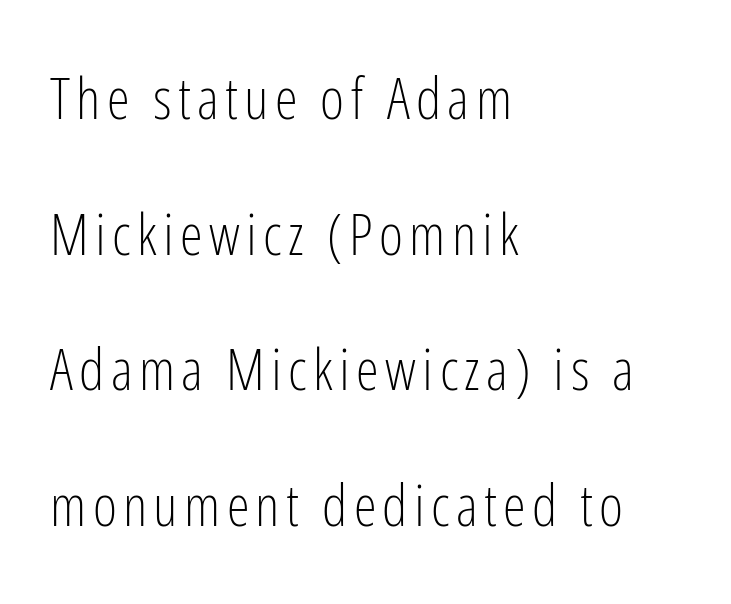
The glyphs are unaccompanied by any horizontal stroke below them. Nothing sits at the stroke ends, so this counts as sans-serif. Horizontally, the lines are justified to the leading edge only. The font sits on the lighter half of the weight spectrum, regular included. Unlike italic type, these characters show no tilt at all.
